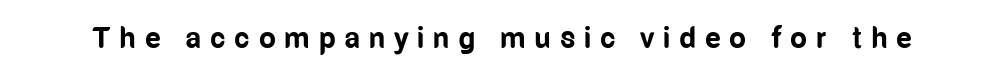
The image shows 30 px bold, condensed sans-serif type, upright; set unusually wide letter spacing (+0.29 em), not underlined; low stroke contrast and a medium x-height.
